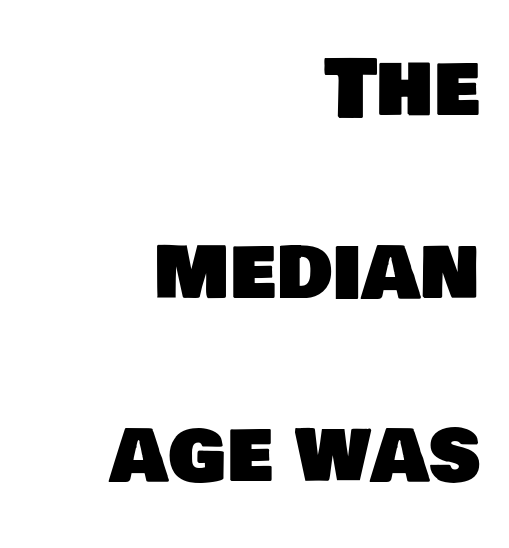
{"serif": "no", "width": "normal", "stroke_contrast": "low", "x_height": "large", "monospaced": "no", "underline": "no", "align": "right", "line_spacing": "loose", "line_spacing_ratio": 2.29, "letter_spacing": "normal", "letter_spacing_em": 0.0, "glyph_px": 80}
